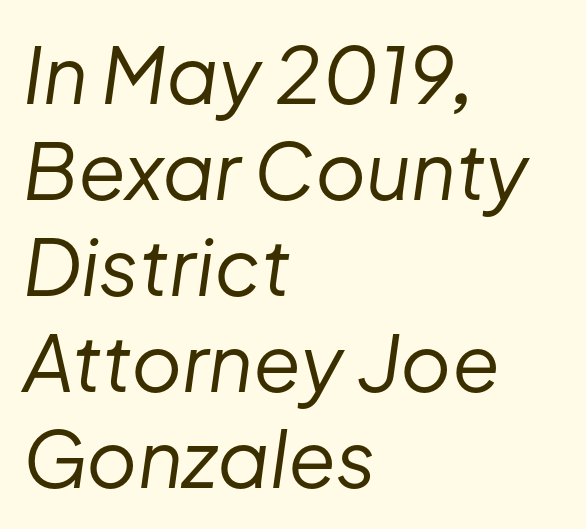
{"italic": "yes", "lean": "right", "slant_degrees": 8, "bold": "no", "weight": "regular", "width": "normal", "stroke_contrast": "low", "x_height": "medium", "monospaced": "no", "underline": "no", "align": "left", "line_spacing_ratio": 1.23, "letter_spacing": "normal", "letter_spacing_em": 0.0, "glyph_px": 78}
